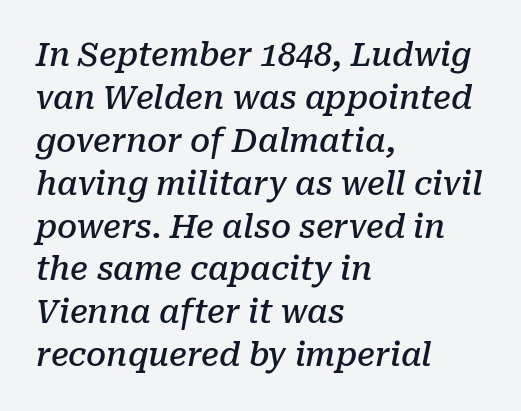
Q: Is the text bold? A: Semi-bold.
Q: Is the text italic (slanted)? A: Yes, it leans right by about 10 degrees.
Q: Is the typeface a serif or a sans-serif typeface? A: Serif.
Q: Is the text underlined? A: No.
Q: How is the paragraph aligned? A: Left-aligned.
Q: Is the spacing between letters normal or unusually wide? A: Normal.
Q: Is the spacing between lines tight, normal or loose? A: Normal.
Q: Width (condensed, normal, or wide)? A: Normal.
Q: Stroke contrast? A: Low.
Q: x-height? A: Medium.
Q: Monospaced? A: No.
